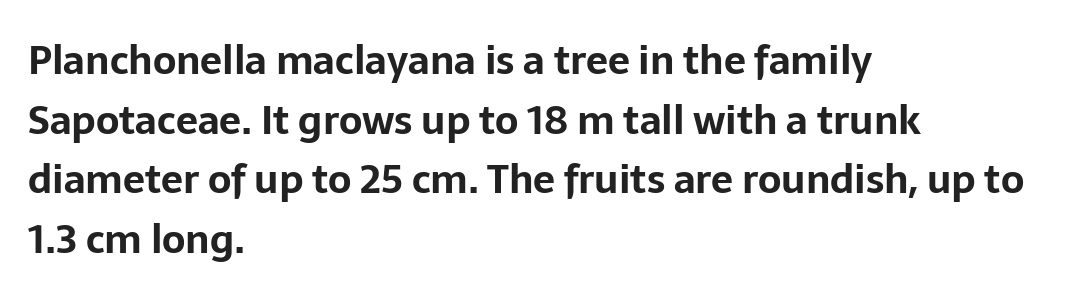
{"serif": "no", "italic": "no", "bold": "yes", "weight": "bold", "width": "normal", "stroke_contrast": "low", "x_height": "medium", "monospaced": "no", "underline": "no", "align": "left", "line_spacing": "normal", "line_spacing_ratio": 1.53, "letter_spacing": "normal", "letter_spacing_em": 0.0, "glyph_px": 39}
